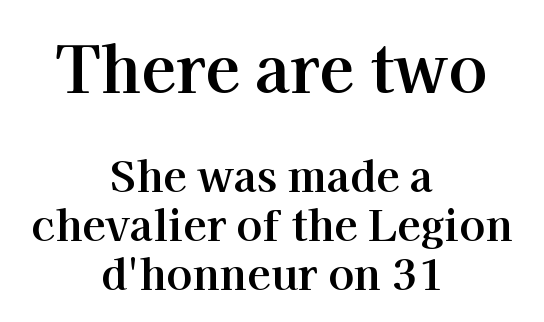
The letters in the upper block stand taller than those in the block below. The string is rendered with underlining switched off. This sample has the flowing, uneven cadence of proportional lettering. The whitespace from short lines is split evenly between both sides. Quick note: not italic, upright.
